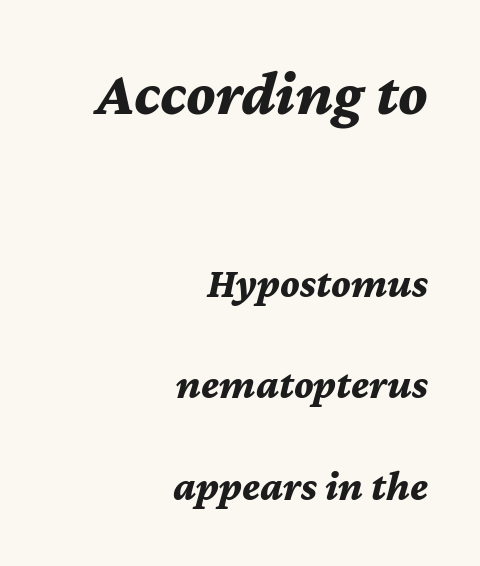
No word sits above an underline. A typesetter would call this proportional, since set widths differ per character. The rendering uses a large line-height, opening up the rows. The setting favours the right margin, as signatures and pull-quotes sometimes do. The text carries the slant typical of an italic or oblique font.
